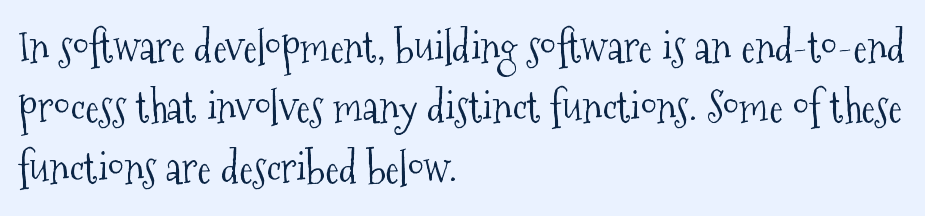
The image shows 42 px light, condensed serif type, upright; set left-aligned, normal line spacing (1.44x), normal letter spacing, not underlined; medium stroke contrast and a medium x-height.
